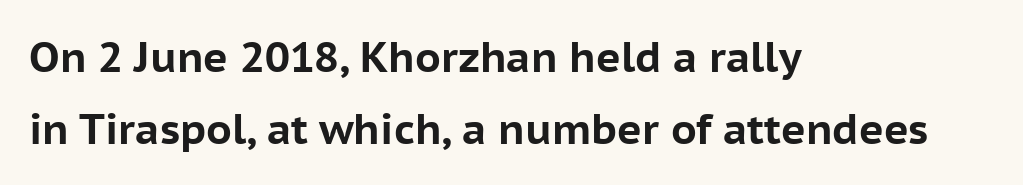
Q: Is the text bold? A: Yes.
Q: Is the text italic (slanted)? A: No, it is upright.
Q: Is the typeface a serif or a sans-serif typeface? A: Sans-serif.
Q: Is the text underlined? A: No.
Q: How is the paragraph aligned? A: Left-aligned.
Q: Is the spacing between letters normal or unusually wide? A: Normal.
Q: Width (condensed, normal, or wide)? A: Normal.
Q: Stroke contrast? A: Low.
Q: x-height? A: Medium.
Q: Monospaced? A: No.
